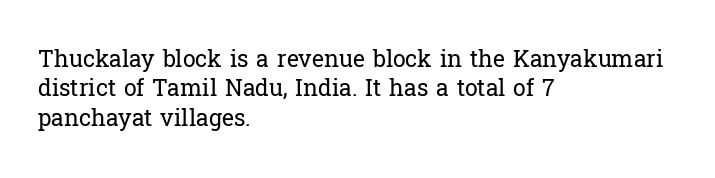
Q: Is the text bold? A: No.
Q: Is the text italic (slanted)? A: No, it is upright.
Q: Is the text underlined? A: No.
Q: How is the paragraph aligned? A: Left-aligned.
Q: Is the spacing between letters normal or unusually wide? A: Normal.
Q: Is the spacing between lines tight, normal or loose? A: Normal.
